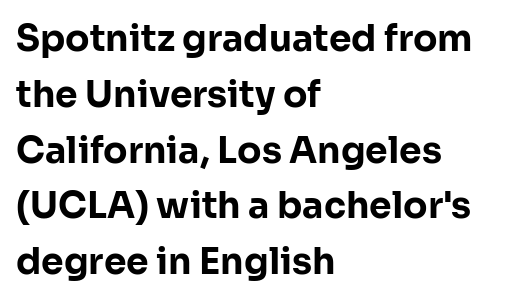
The image shows 36 px bold sans-serif type, upright; set left-aligned, normal line spacing (1.55x), normal letter spacing, not underlined; low stroke contrast and a medium x-height.
